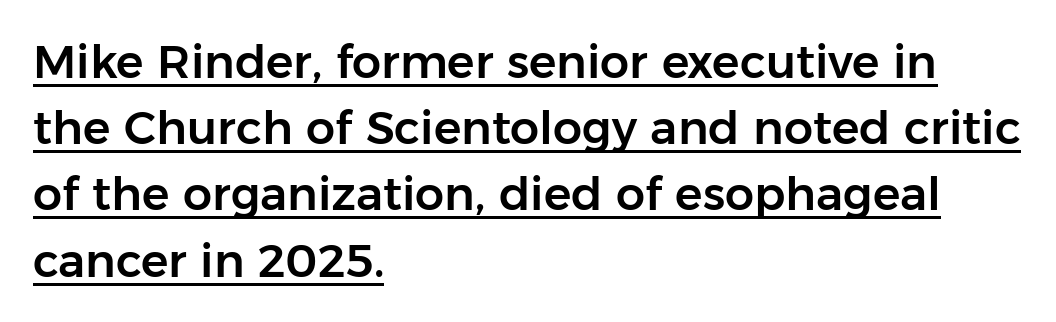
Casual observation: everything's shoved over to the left. This sample keeps an unexceptional amount of space between lines. The typography opts for an upright posture over an oblique one. Look at the tracking — it's just the regular setting, nothing added. Proportional: the letters do not fall into vertical columns.
